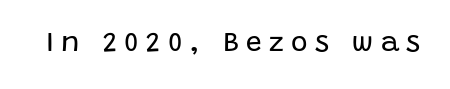
The words here are not underlined. Check where the strokes stop: nothing finishes them off — pure sans. No extra ink here — the face is not bold. You could not count columns in this text — the font is proportionally spaced. These lines have a slow, spaced-out rhythm from letter to letter.
